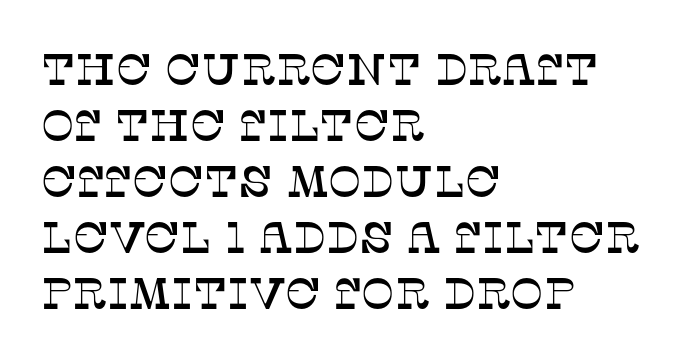
{"serif": "yes", "italic": "no", "width": "normal", "stroke_contrast": "low", "x_height": "large", "monospaced": "no", "underline": "no", "align": "left", "line_spacing": "normal", "line_spacing_ratio": 1.27, "letter_spacing": "normal", "letter_spacing_em": 0.0, "glyph_px": 44}
